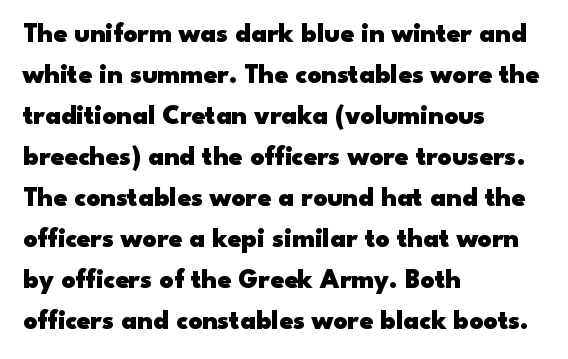
Q: Is the text bold? A: Yes.
Q: Is the text italic (slanted)? A: No, it is upright.
Q: Is the text underlined? A: No.
Q: How is the paragraph aligned? A: Left-aligned.
Q: Is the spacing between letters normal or unusually wide? A: Normal.
Q: Is the spacing between lines tight, normal or loose? A: Normal.
